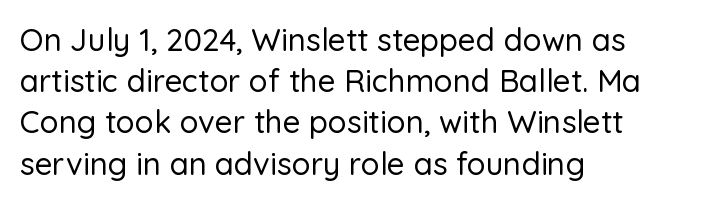
Q: Is the text italic (slanted)? A: No, it is upright.
Q: Is the typeface a serif or a sans-serif typeface? A: Sans-serif.
Q: Is the text underlined? A: No.
Q: How is the paragraph aligned? A: Left-aligned.
Q: Is the spacing between letters normal or unusually wide? A: Normal.
Q: Is the spacing between lines tight, normal or loose? A: Normal.
Q: Width (condensed, normal, or wide)? A: Normal.
Q: Stroke contrast? A: Low.
Q: x-height? A: Medium.
Q: Monospaced? A: No.
